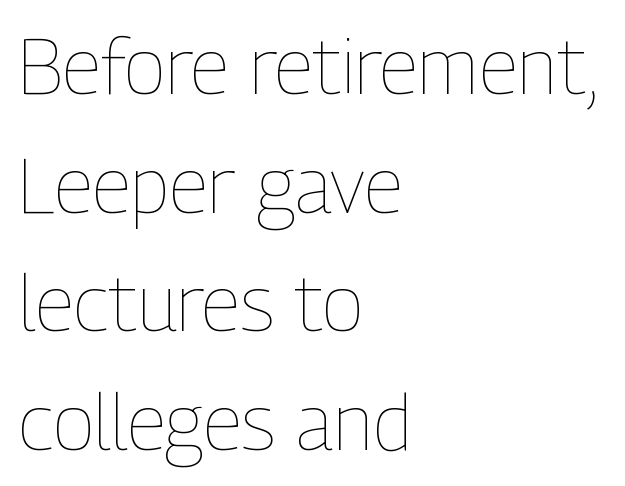
Q: Is the text bold? A: No.
Q: Is the text italic (slanted)? A: No, it is upright.
Q: Is the text underlined? A: No.
Q: How is the paragraph aligned? A: Left-aligned.
Q: Is the spacing between letters normal or unusually wide? A: Normal.
Q: Is the spacing between lines tight, normal or loose? A: Normal.
Q: Width (condensed, normal, or wide)? A: Condensed.
Q: Stroke contrast? A: Low.
Q: x-height? A: Medium.
Q: Monospaced? A: No.
